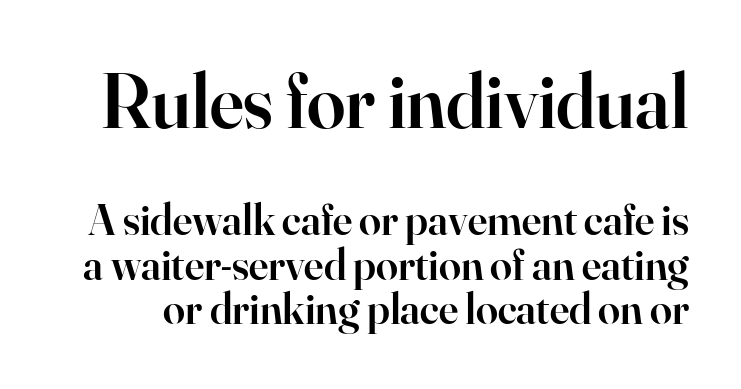
Students, observe: this is what under-led, compact text looks like. Just letters on the line, the space beneath them empty. A typesetter would call this proportional, since set widths differ per character. Old-style or modern, the face here clearly has serifs.
